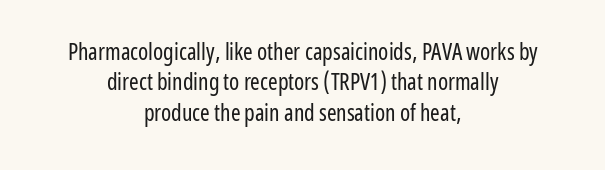
The image shows 23 px text type, upright; set centered, normal line spacing (1.32x), normal letter spacing, not underlined.
